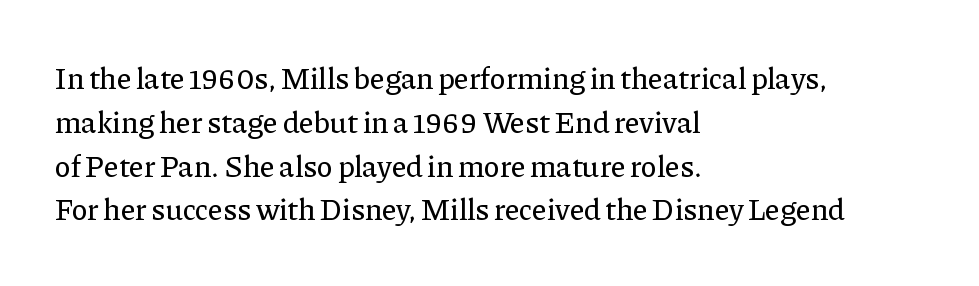
The image shows 30 px serif type, upright; set left-aligned, normal line spacing (1.46x), normal letter spacing, not underlined; low stroke contrast and a medium x-height.
